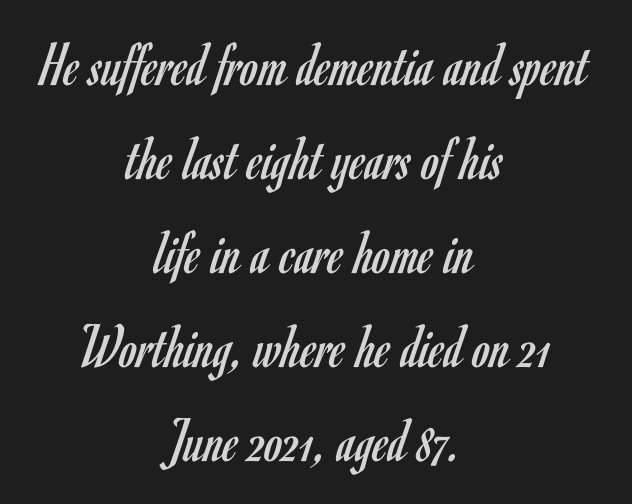
The letters carry no serifs — their stems end cleanly without finishing strokes. How would I describe the line gaps? Plain and ordinary. The font sits on the lighter half of the weight spectrum, regular included.
